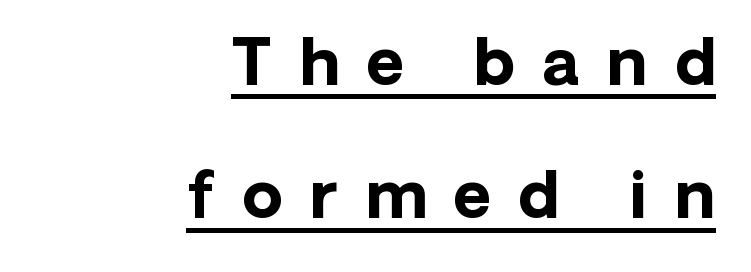
Does the copy run flush right? Yes — the right margin is perfectly even. These lines carry a lot of weight — the face is fully bold. The glyphs are accompanied by a horizontal stroke just below them. Font category for this specimen: sans-serif.
